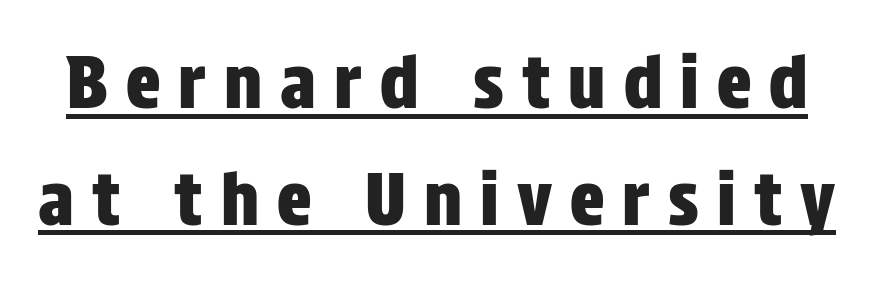
One glance says typical: line gaps are just what's usual. Stroke terminals: plain, sans-serif. Vertical strokes here are truly vertical. This rendering features underlined lettering. Is this a fixed-width face? No — the glyphs have proportional, varying widths.
